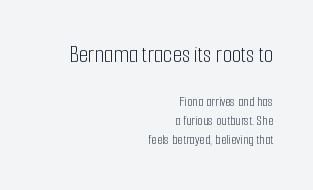
The image shows 24 px text type, upright; set right-aligned, normal line spacing (1.39x), normal letter spacing, not underlined; the first (top) block is 1.71x larger.
